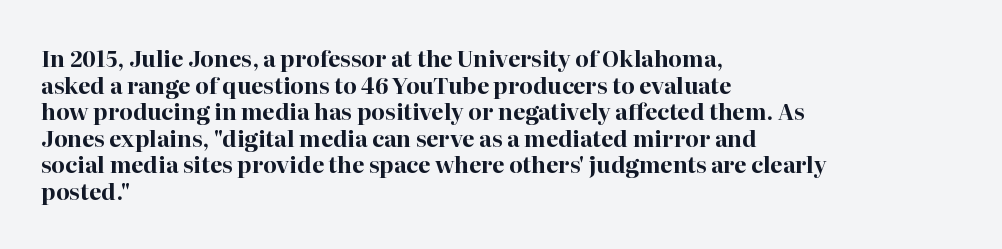
Q: Is the text bold? A: Yes.
Q: Is the text italic (slanted)? A: No, it is upright.
Q: Is the text underlined? A: No.
Q: How is the paragraph aligned? A: Left-aligned.
Q: Is the spacing between letters normal or unusually wide? A: Normal.
